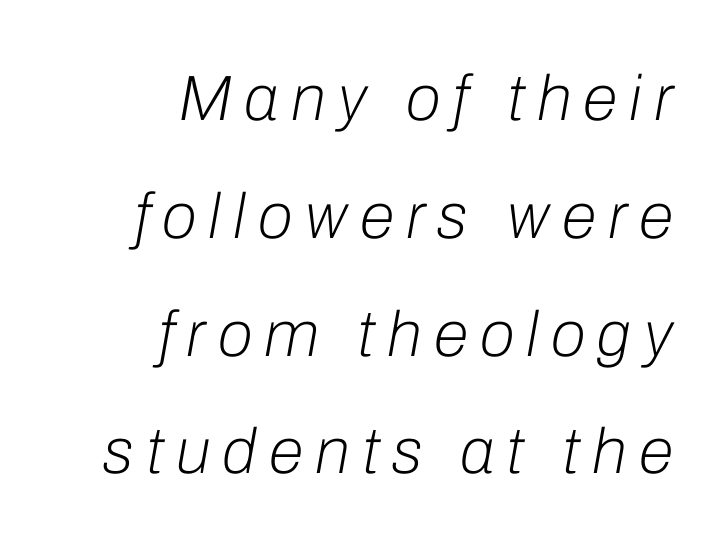
Q: Is the text bold? A: No.
Q: Is the text italic (slanted)? A: Yes, it leans right by about 10 degrees.
Q: Is the text underlined? A: No.
Q: How is the paragraph aligned? A: Right-aligned.
Q: Width (condensed, normal, or wide)? A: Normal.
Q: Stroke contrast? A: Low.
Q: x-height? A: Medium.
Q: Monospaced? A: No.
